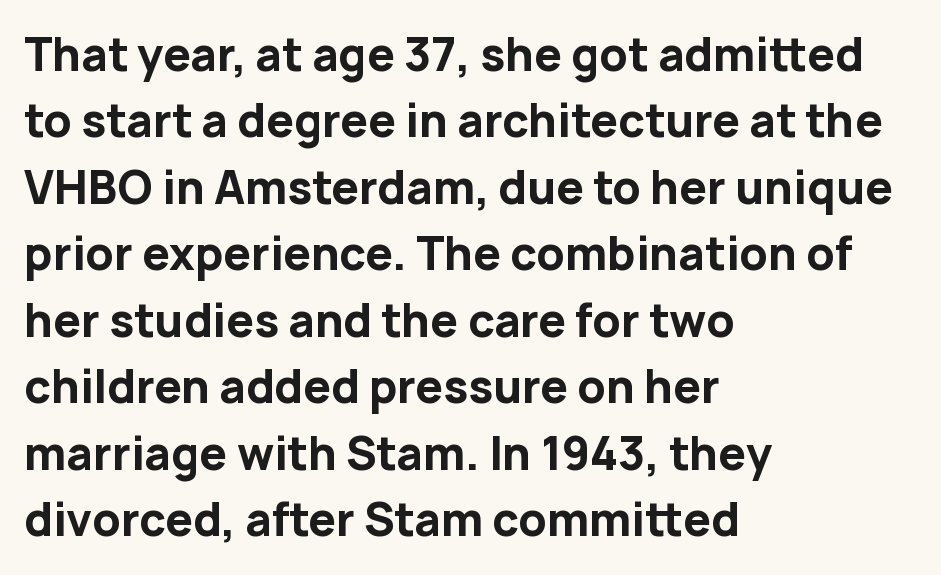
The image shows 44 px bold sans-serif type, upright; set left-aligned, normal line spacing (1.51x), normal letter spacing, not underlined; low stroke contrast and a medium x-height.
